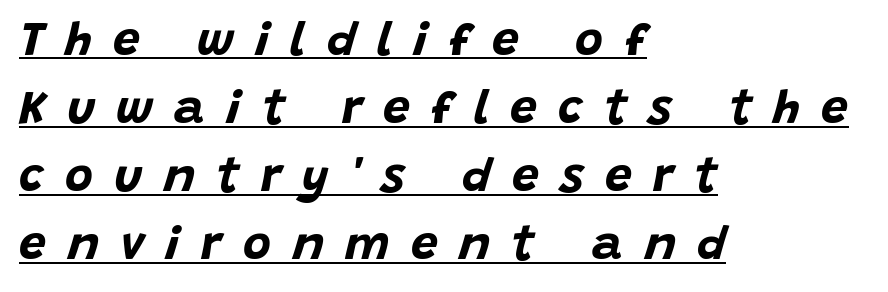
Q: Is the text bold? A: Yes.
Q: Is the text italic (slanted)? A: Yes, it leans right by about 15 degrees.
Q: Is the text underlined? A: Yes.
Q: How is the paragraph aligned? A: Left-aligned.
Q: Is the spacing between letters normal or unusually wide? A: Unusually wide.
Q: Is the spacing between lines tight, normal or loose? A: Normal.
Q: Width (condensed, normal, or wide)? A: Normal.
Q: Stroke contrast? A: Low.
Q: x-height? A: Large.
Q: Monospaced? A: No.
